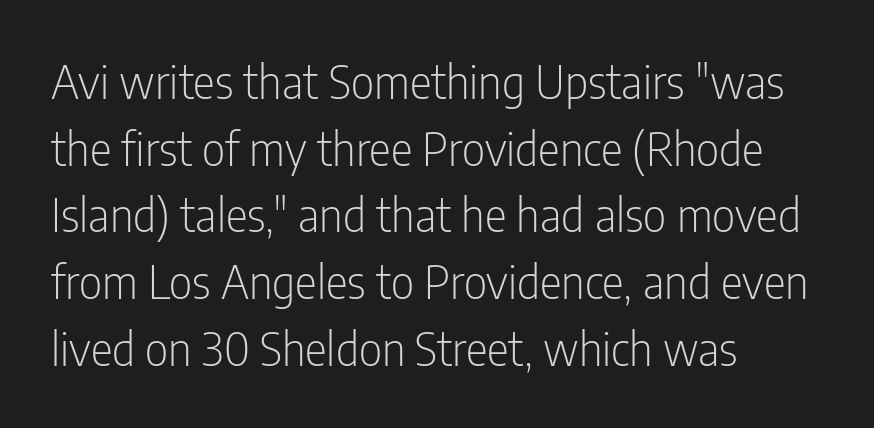
The image shows 46 px light, condensed sans-serif type, upright; set left-aligned, normal line spacing (1.45x), normal letter spacing, not underlined; low stroke contrast and a medium x-height.
